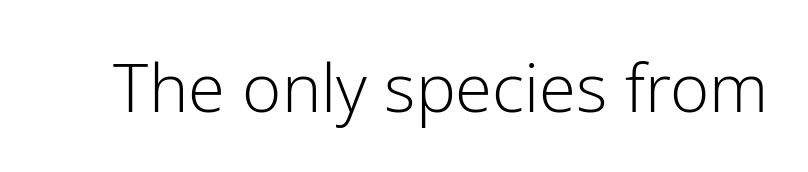
{"serif": "no", "italic": "no", "bold": "no", "weight": "light", "width": "normal", "stroke_contrast": "low", "x_height": "medium", "monospaced": "no", "underline": "no", "letter_spacing": "normal", "letter_spacing_em": 0.0, "glyph_px": 67}
